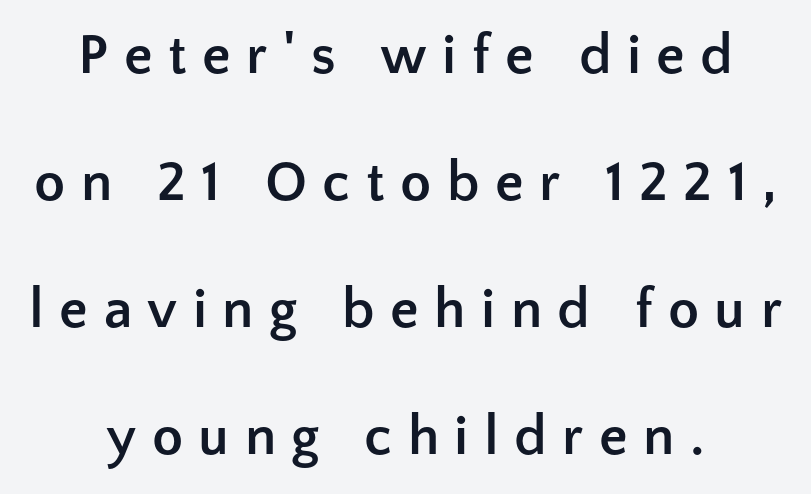
Q: Is the text bold? A: Yes.
Q: Is the text italic (slanted)? A: No, it is upright.
Q: Is the typeface a serif or a sans-serif typeface? A: Sans-serif.
Q: Is the text underlined? A: No.
Q: How is the paragraph aligned? A: Centered.
Q: Is the spacing between letters normal or unusually wide? A: Unusually wide.
Q: Is the spacing between lines tight, normal or loose? A: Loose.
Q: Width (condensed, normal, or wide)? A: Normal.
Q: Stroke contrast? A: Low.
Q: x-height? A: Medium.
Q: Monospaced? A: No.
